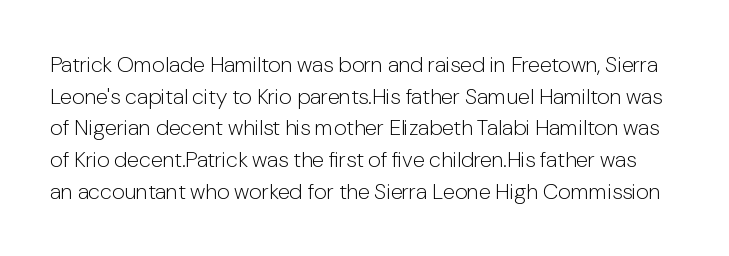
Baseline-to-baseline distance is the conventional proportion of letter height. When letters stand straight like this, we call the style roman or upright. The foot of each line stays bare and open. Is the letter spacing exaggerated? No — it looks like the ordinary default. The strokes carry an ordinary text weight at most.
